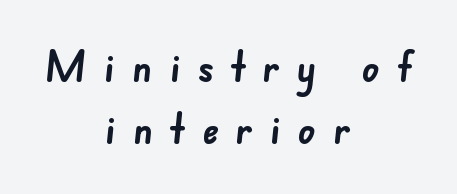
Proportional: the letters do not fall into vertical columns. Compared with an ordinary text face, these strokes are far heavier — a full bold. What kind of face is this? One without serifs — a sans. This rendering uses center alignment, leaving both contours irregular but symmetric.
